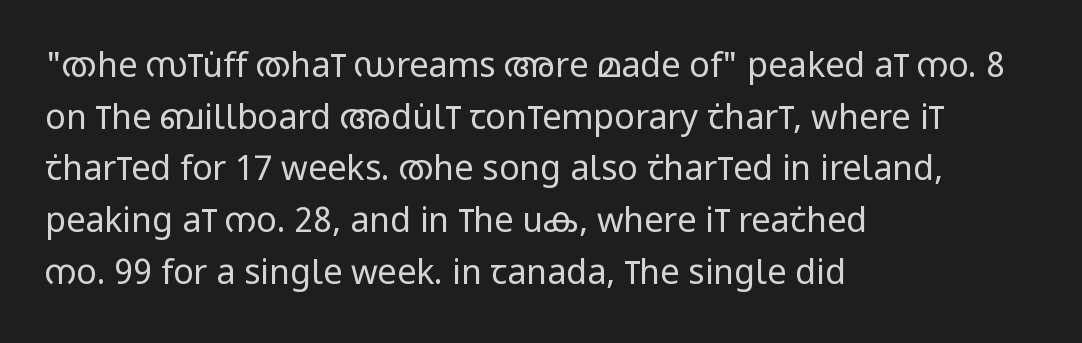
{"serif": "no", "italic": "no", "bold": "no", "weight": "regular", "width": "condensed", "stroke_contrast": "low", "x_height": "large", "monospaced": "no", "underline": "no", "align": "left", "line_spacing": "normal", "line_spacing_ratio": 1.52, "letter_spacing": "normal", "letter_spacing_em": 0.0, "glyph_px": 34}
